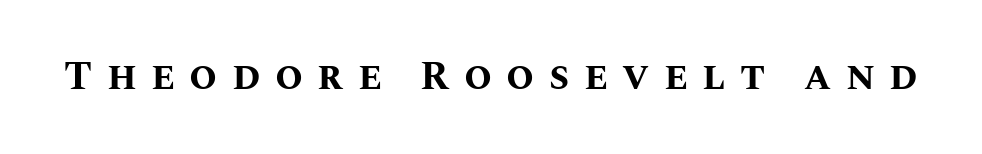
This rendering widens character spacing well past its baseline value. Tall strokes in this sample are plumb rather than angled. Descender tails drop into unmarked territory. Proportional: the letters do not fall into vertical columns. Typographic density is high because the face is bold.
